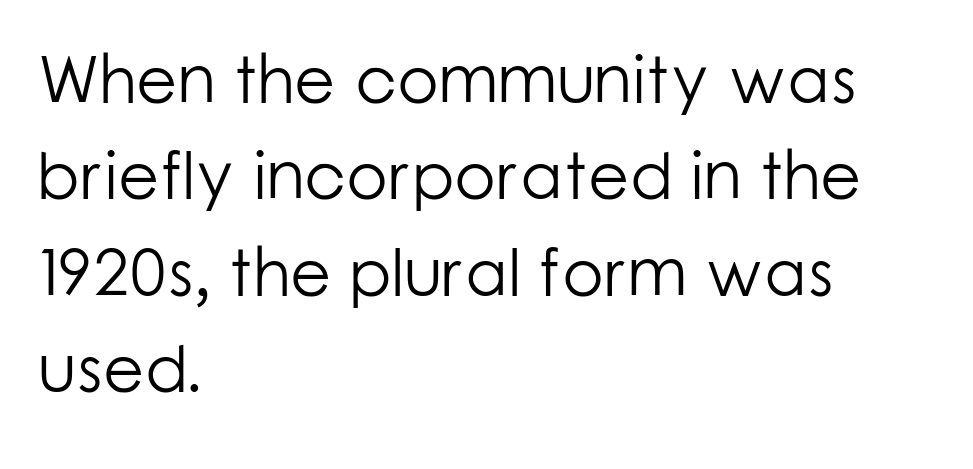
The image shows 67 px light sans-serif type, upright; set left-aligned, normal line spacing (1.44x), normal letter spacing, not underlined; low stroke contrast and a medium x-height.
